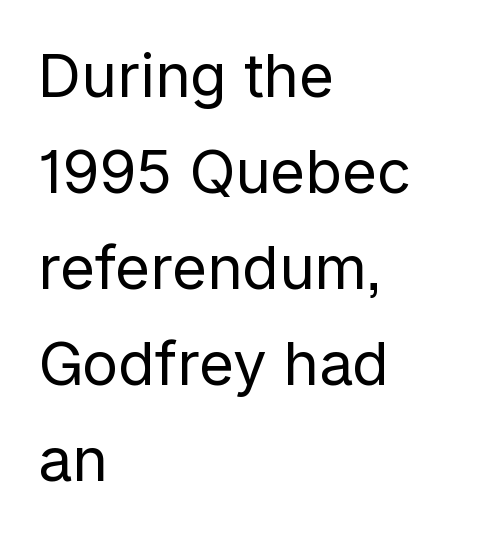
Q: Is the text bold? A: No.
Q: Is the text italic (slanted)? A: No, it is upright.
Q: Is the typeface a serif or a sans-serif typeface? A: Sans-serif.
Q: Is the text underlined? A: No.
Q: How is the paragraph aligned? A: Left-aligned.
Q: Is the spacing between letters normal or unusually wide? A: Normal.
Q: Is the spacing between lines tight, normal or loose? A: Normal.
Q: Width (condensed, normal, or wide)? A: Normal.
Q: Stroke contrast? A: Low.
Q: x-height? A: Medium.
Q: Monospaced? A: No.
